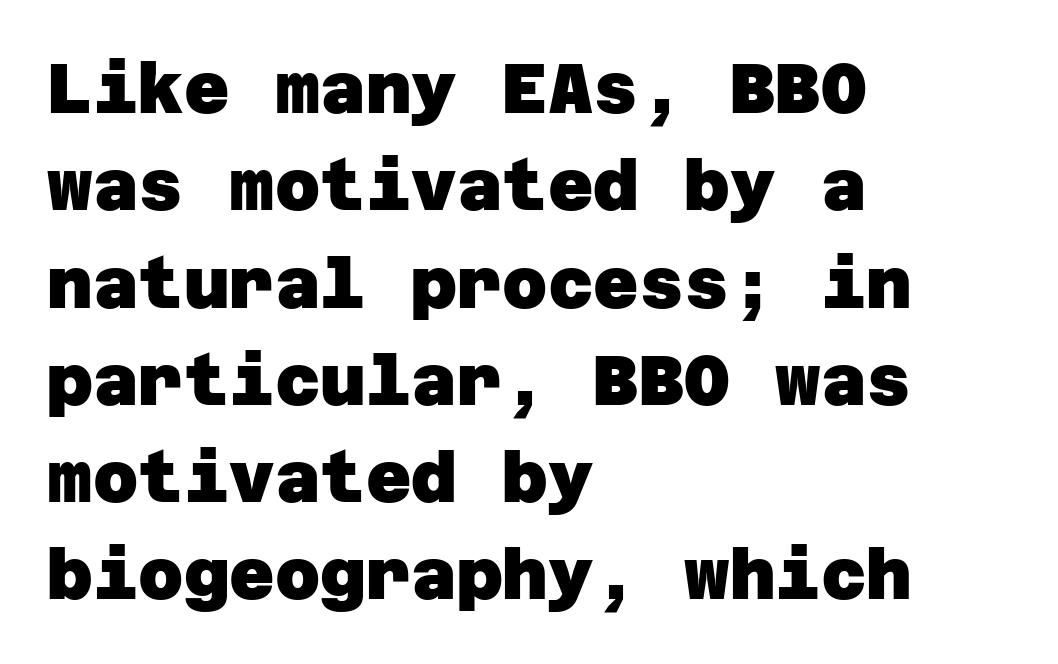
Q: Is the text bold? A: Yes.
Q: Is the typeface a serif or a sans-serif typeface? A: Sans-serif.
Q: Is the text underlined? A: No.
Q: How is the paragraph aligned? A: Left-aligned.
Q: Is the spacing between letters normal or unusually wide? A: Normal.
Q: Is the spacing between lines tight, normal or loose? A: Normal.
Q: Width (condensed, normal, or wide)? A: Normal.
Q: Stroke contrast? A: Low.
Q: x-height? A: Large.
